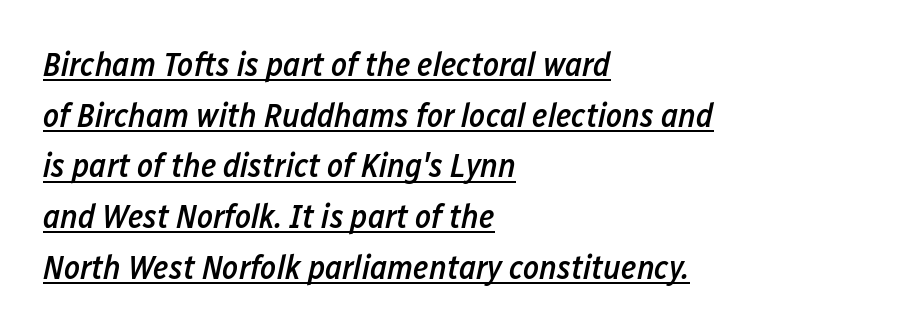
The image shows 34 px semibold, condensed type, italic (leaning right); set left-aligned, normal line spacing (1.49x), normal letter spacing, underlined; low stroke contrast and a medium x-height.
